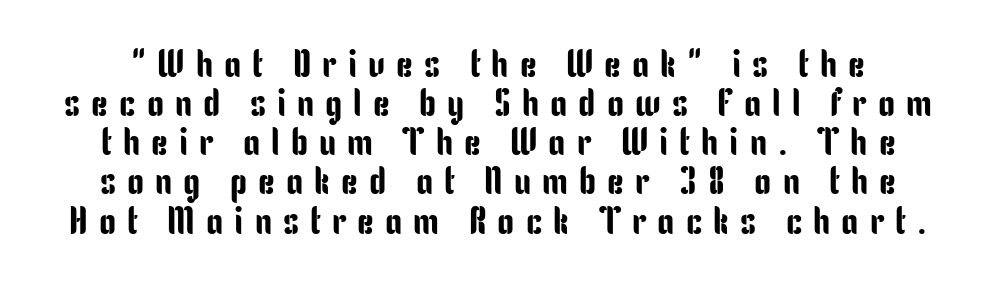
{"serif": "no", "italic": "no", "width": "condensed", "stroke_contrast": "low", "x_height": "medium", "monospaced": "no", "underline": "no", "line_spacing": "tight", "line_spacing_ratio": 1.03, "letter_spacing": "wide", "letter_spacing_em": 0.29, "glyph_px": 38}
